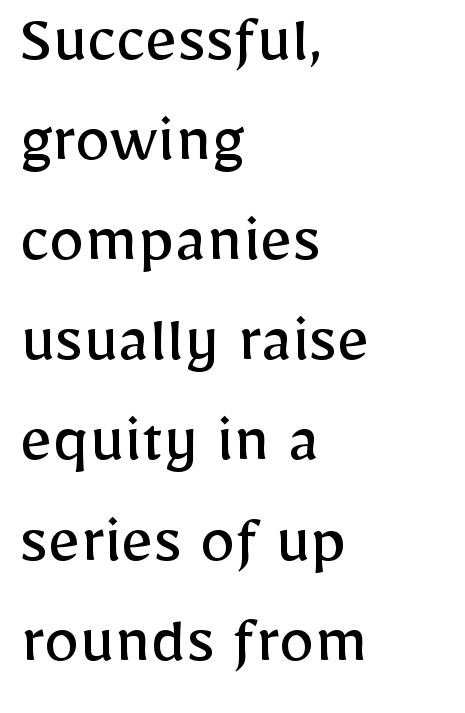
Q: Is the text bold? A: No.
Q: Is the text italic (slanted)? A: No, it is upright.
Q: Is the typeface a serif or a sans-serif typeface? A: Sans-serif.
Q: Is the text underlined? A: No.
Q: How is the paragraph aligned? A: Left-aligned.
Q: Is the spacing between letters normal or unusually wide? A: Normal.
Q: Is the spacing between lines tight, normal or loose? A: Normal.
Q: Width (condensed, normal, or wide)? A: Normal.
Q: Stroke contrast? A: Low.
Q: x-height? A: Medium.
Q: Monospaced? A: No.
